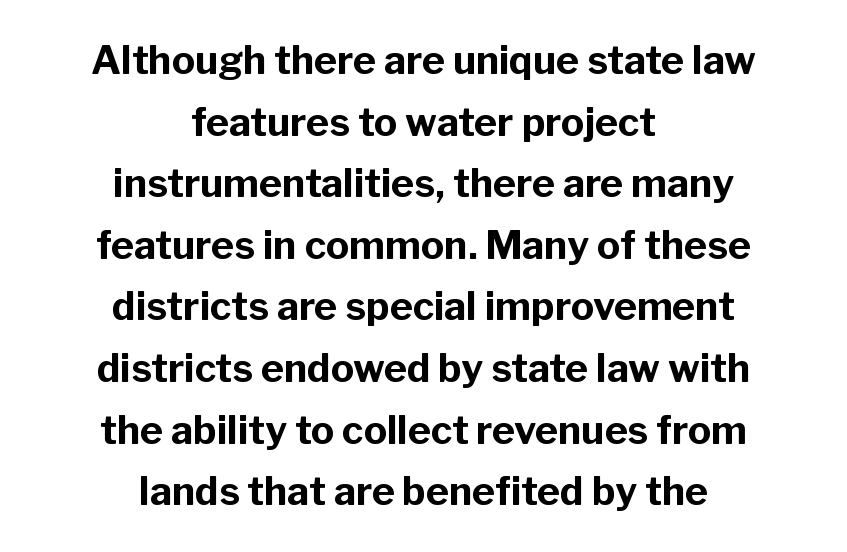
{"serif": "no", "italic": "no", "bold": "yes", "weight": "bold", "width": "normal", "stroke_contrast": "low", "x_height": "medium", "monospaced": "no", "underline": "no", "align": "center", "line_spacing": "normal", "line_spacing_ratio": 1.58, "letter_spacing": "normal", "letter_spacing_em": 0.0, "glyph_px": 39}
